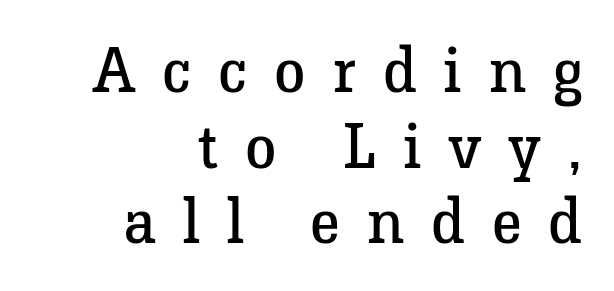
{"serif": "yes", "italic": "no", "bold": "no", "weight": "regular", "width": "normal", "stroke_contrast": "low", "x_height": "medium", "monospaced": "no", "underline": "no", "align": "right", "line_spacing_ratio": 1.2, "letter_spacing": "wide", "letter_spacing_em": 0.43, "glyph_px": 63}
